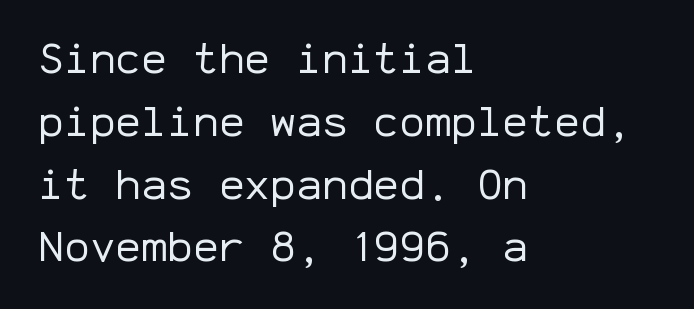
Q: Is the text bold? A: No.
Q: Is the text italic (slanted)? A: No, it is upright.
Q: Is the typeface a serif or a sans-serif typeface? A: Sans-serif.
Q: Is the text underlined? A: No.
Q: How is the paragraph aligned? A: Left-aligned.
Q: Is the spacing between letters normal or unusually wide? A: Normal.
Q: Is the spacing between lines tight, normal or loose? A: Normal.
Q: Width (condensed, normal, or wide)? A: Normal.
Q: Stroke contrast? A: Low.
Q: x-height? A: Medium.
Q: Monospaced? A: Yes.
